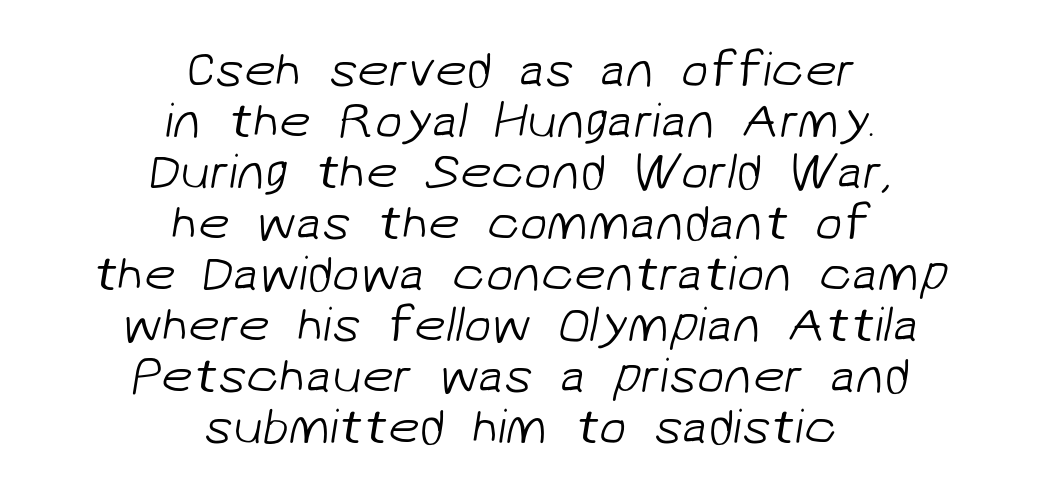
The image shows 50 px light sans-serif type; set centered, tight line spacing (1.02x), normal letter spacing, not underlined; low stroke contrast and a medium x-height.
